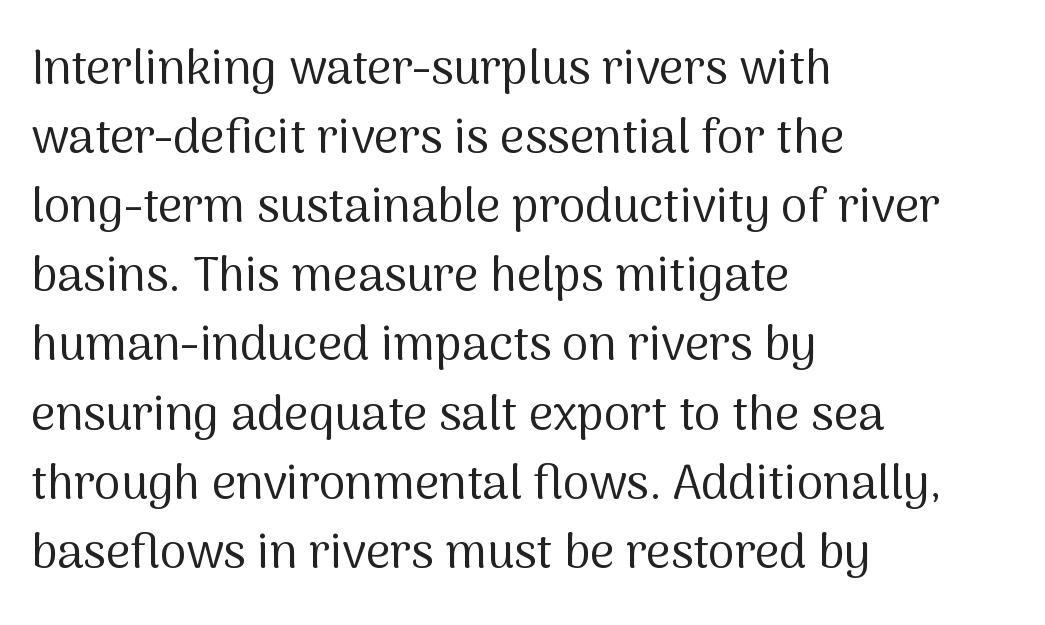
{"serif": "no", "italic": "no", "bold": "no", "weight": "regular", "width": "normal", "stroke_contrast": "medium", "x_height": "medium", "monospaced": "no", "underline": "no", "align": "left", "line_spacing": "normal", "line_spacing_ratio": 1.44, "letter_spacing": "normal", "letter_spacing_em": 0.0, "glyph_px": 48}
